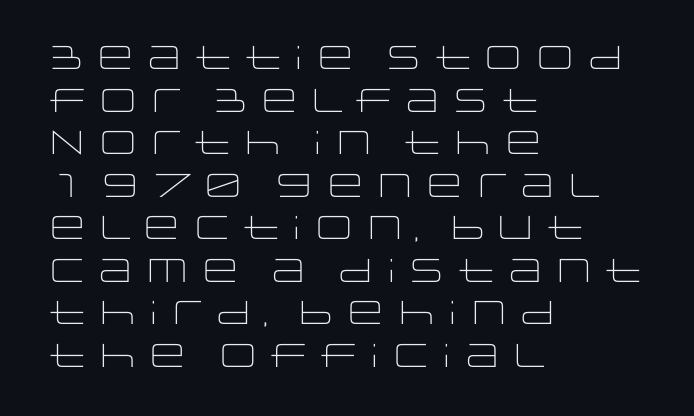
This sample keeps an unexceptional amount of space between lines. Every stem runs plumb, perpendicular to the baseline. Stroke terminals: plain, sans-serif. Rule under the text: the space is simply empty.
